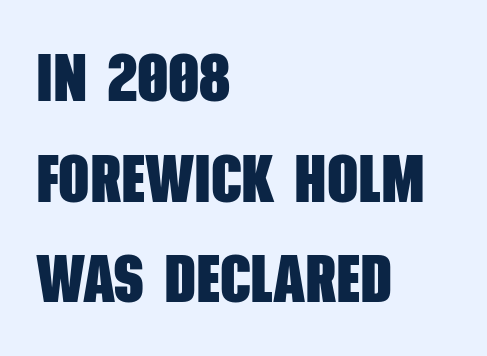
Standard letterfit; no display-style spreading of the glyphs. The designer went with a sans here, leaving each stem footless. Do the characters align in a grid? No, the font is proportional. The passage shown is not underscored anywhere. I'd describe the lettering as bold — thick and assertive.
